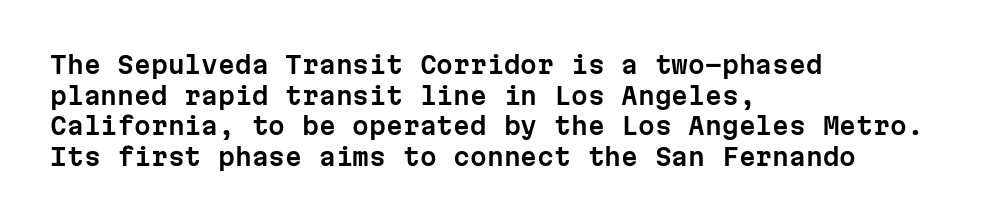
The image shows 24 px text type, upright; set left-aligned, normal line spacing (1.28x), normal letter spacing, not underlined.
